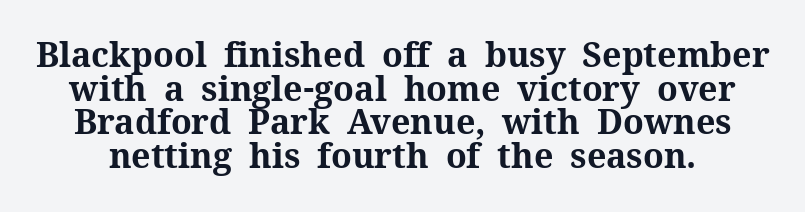
Q: Is the text bold? A: Yes.
Q: Is the text italic (slanted)? A: No, it is upright.
Q: Is the typeface a serif or a sans-serif typeface? A: Serif.
Q: Is the text underlined? A: No.
Q: Is the spacing between letters normal or unusually wide? A: Normal.
Q: Is the spacing between lines tight, normal or loose? A: Tight.
Q: Width (condensed, normal, or wide)? A: Normal.
Q: Stroke contrast? A: Medium.
Q: x-height? A: Medium.
Q: Monospaced? A: No.
